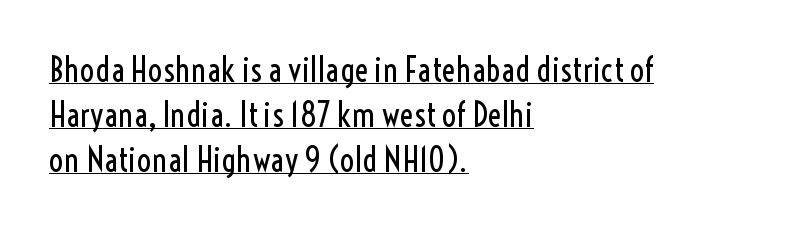
The image shows 33 px regular-weight, condensed sans-serif type, upright; set left-aligned, normal line spacing (1.36x), normal letter spacing, underlined; a medium x-height.
